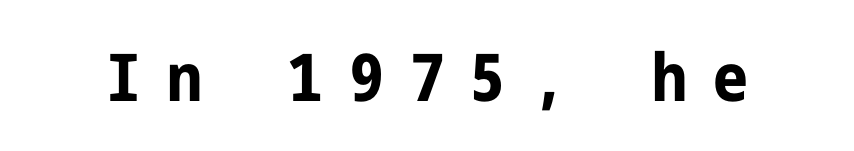
The image shows 66 px bold, condensed sans-serif type, upright; set unusually wide letter spacing (+0.39 em), not underlined; low stroke contrast and a medium x-height.
